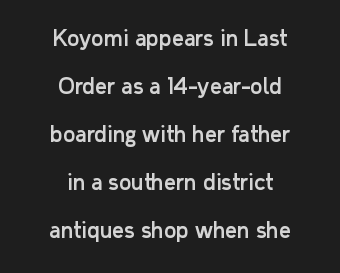
Q: Is the text italic (slanted)? A: No, it is upright.
Q: Is the text underlined? A: No.
Q: How is the paragraph aligned? A: Centered.
Q: Is the spacing between letters normal or unusually wide? A: Normal.
Q: Is the spacing between lines tight, normal or loose? A: Loose.
